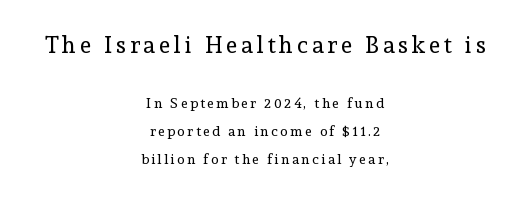
{"italic": "no", "bold": "no", "underline": "no", "align": "center", "line_spacing": "loose", "line_spacing_ratio": 2.0, "larger_block": "first", "size_ratio": 1.64, "glyph_px": 23}
